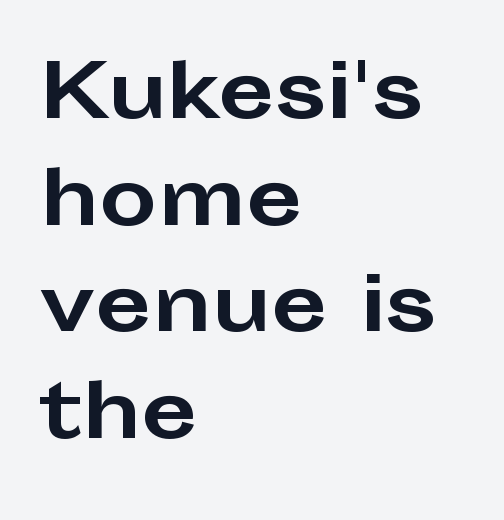
Q: Is the text bold? A: Yes.
Q: Is the text italic (slanted)? A: No, it is upright.
Q: Is the typeface a serif or a sans-serif typeface? A: Sans-serif.
Q: Is the text underlined? A: No.
Q: How is the paragraph aligned? A: Left-aligned.
Q: Is the spacing between letters normal or unusually wide? A: Normal.
Q: Is the spacing between lines tight, normal or loose? A: Normal.
Q: Width (condensed, normal, or wide)? A: Wide.
Q: Stroke contrast? A: Low.
Q: x-height? A: Medium.
Q: Monospaced? A: No.
